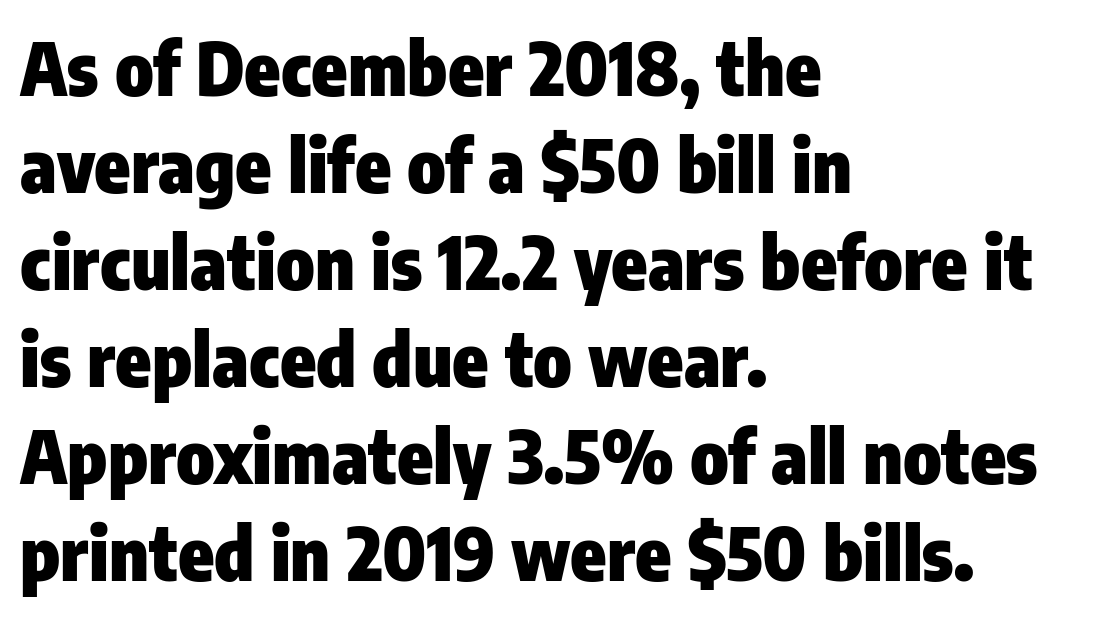
{"serif": "no", "italic": "no", "bold": "yes", "weight": "heavy", "width": "condensed", "stroke_contrast": "low", "x_height": "medium", "monospaced": "no", "underline": "no", "align": "left", "line_spacing": "normal", "line_spacing_ratio": 1.33, "letter_spacing": "normal", "letter_spacing_em": 0.0, "glyph_px": 73}
